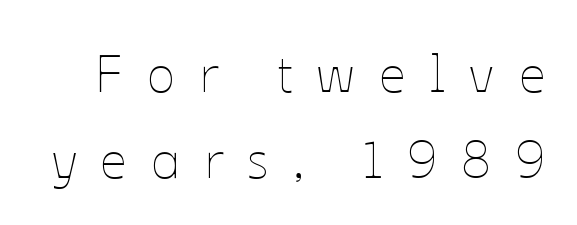
Q: Is the text bold? A: No.
Q: Is the text italic (slanted)? A: No, it is upright.
Q: Is the text underlined? A: No.
Q: Is the spacing between letters normal or unusually wide? A: Unusually wide.
Q: Is the spacing between lines tight, normal or loose? A: Normal.
Q: Width (condensed, normal, or wide)? A: Normal.
Q: Stroke contrast? A: Low.
Q: x-height? A: Medium.
Q: Monospaced? A: No.
